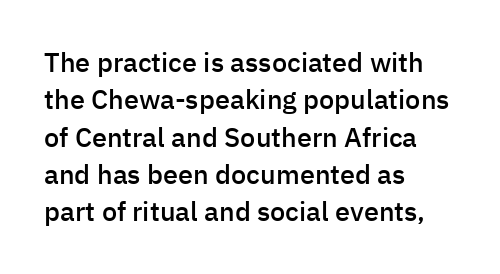
The image shows 27 px text type, upright; set left-aligned, normal line spacing (1.38x), normal letter spacing, not underlined.
